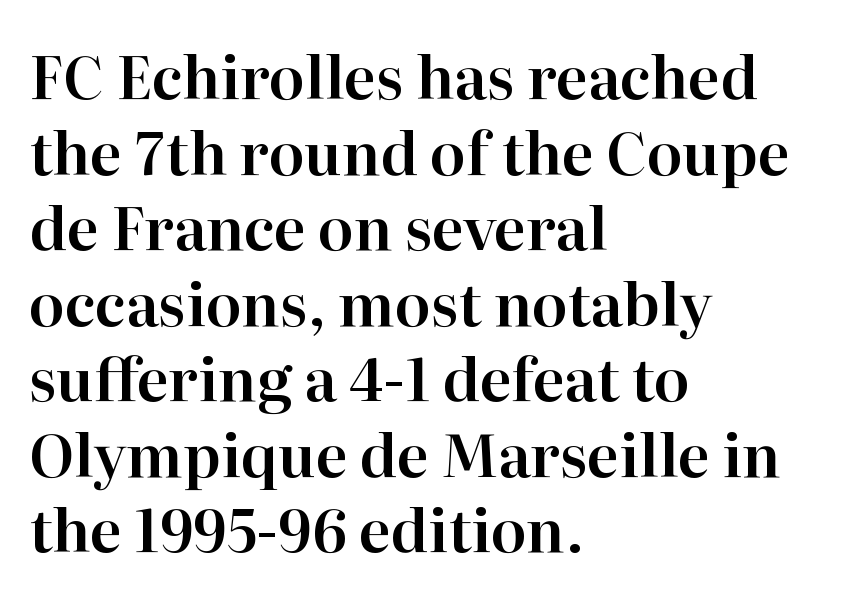
The image shows 59 px serif type, upright; set left-aligned, normal line spacing (1.28x), normal letter spacing, not underlined; high stroke contrast and a medium x-height.
